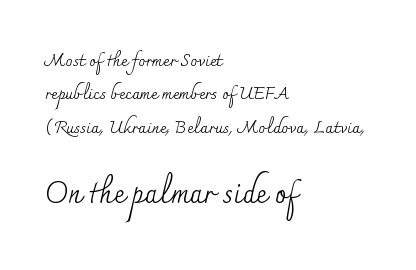
The image shows 29 px regular-weight serif type; set left-aligned, loose line spacing (1.96x), normal letter spacing, not underlined; the second (bottom) block is 1.71x larger; medium stroke contrast and a small x-height.
